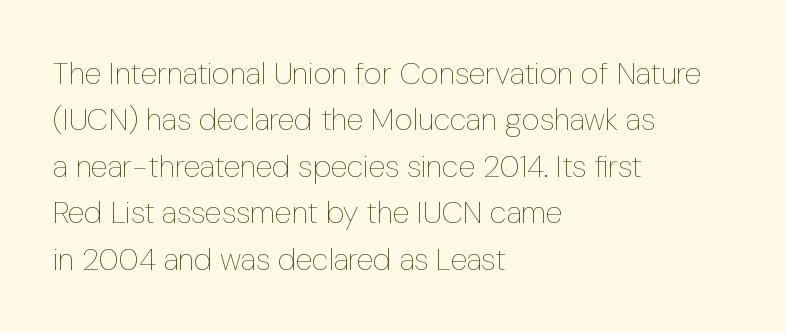
The image shows 31 px thin, condensed type, upright; set left-aligned, normal line spacing (1.5x), normal letter spacing, not underlined; low stroke contrast and a medium x-height.
